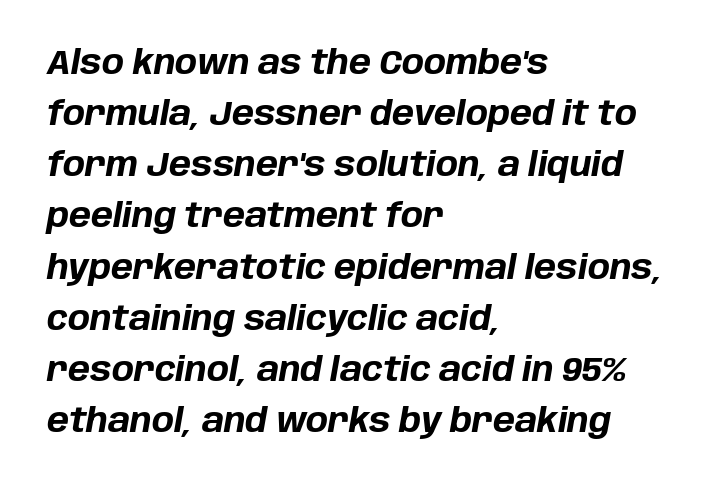
Q: Is the text bold? A: Yes.
Q: Is the text italic (slanted)? A: Yes, it leans right by about 10 degrees.
Q: Is the text underlined? A: No.
Q: How is the paragraph aligned? A: Left-aligned.
Q: Is the spacing between letters normal or unusually wide? A: Normal.
Q: Is the spacing between lines tight, normal or loose? A: Normal.
Q: Width (condensed, normal, or wide)? A: Normal.
Q: Stroke contrast? A: Low.
Q: x-height? A: Large.
Q: Monospaced? A: No.
